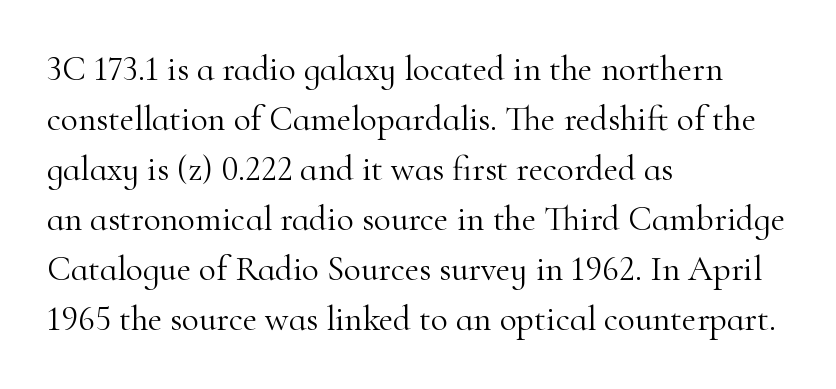
The letters sit at their default tracking, neither squeezed nor spread. Typeset ragged right — the left edge is the straight one. The passage shown is typed in a proportional face where columns would drift. Does the lettering tilt? It doesn't — this is upright.
